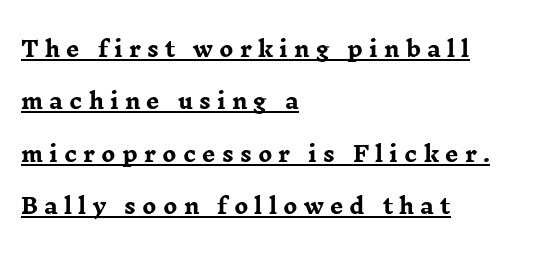
{"italic": "no", "bold": "yes", "underline": "yes", "align": "left", "line_spacing": "loose", "line_spacing_ratio": 2.5, "letter_spacing": "wide", "letter_spacing_em": 0.29, "glyph_px": 21}
